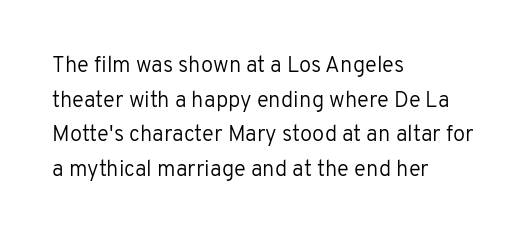
The image shows 22 px text type, upright; set left-aligned, normal line spacing (1.57x), normal letter spacing, not underlined.
